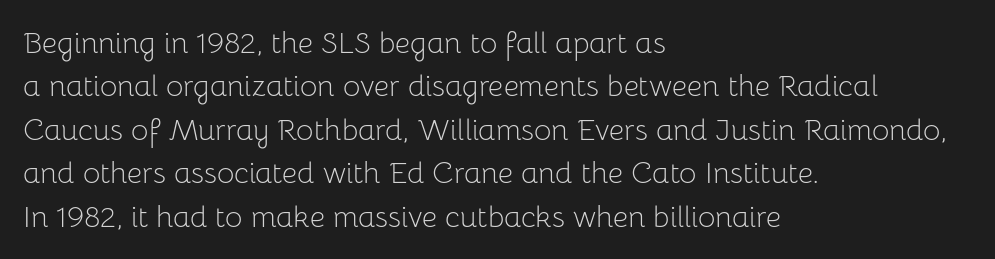
The lines are quadded left. Note the varied advance widths — an 'i' is clearly narrower than an 'm'. The specimen omits any rule beneath the text block's lines. No chunkiness to these letters — they're not bold. The typeface chosen for these lines omits serifs.
